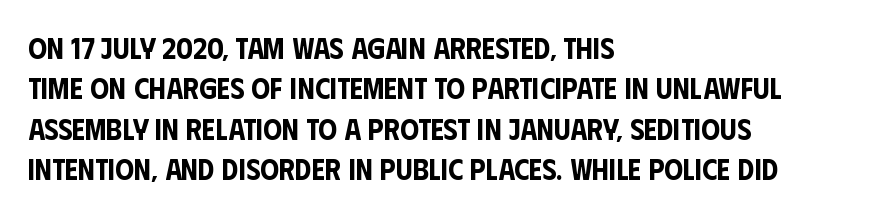
Q: Is the text italic (slanted)? A: No, it is upright.
Q: Is the typeface a serif or a sans-serif typeface? A: Sans-serif.
Q: Is the text underlined? A: No.
Q: How is the paragraph aligned? A: Left-aligned.
Q: Is the spacing between letters normal or unusually wide? A: Normal.
Q: Is the spacing between lines tight, normal or loose? A: Normal.
Q: Width (condensed, normal, or wide)? A: Condensed.
Q: Stroke contrast? A: Low.
Q: x-height? A: Large.
Q: Monospaced? A: No.
